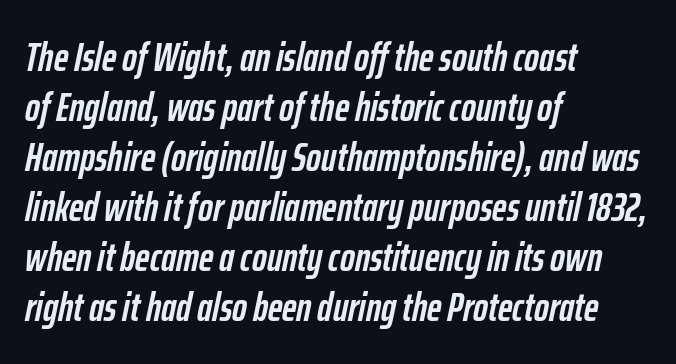
Every character sits at an angle, as italics do. Varying glyph widths throughout — classic text-font behaviour. The horizontal fit of the characters is conventional and even. Set as a true bold cut, around the 700 mark. Reading down the block, your eye returns to a fixed left position each line.
